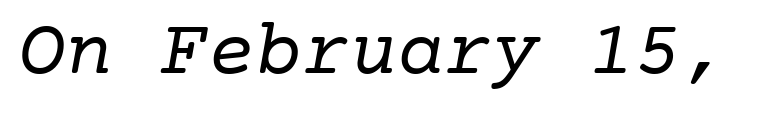
{"serif": "yes", "bold": "no", "weight": "regular", "width": "normal", "stroke_contrast": "low", "x_height": "medium", "monospaced": "yes", "underline": "no", "letter_spacing": "normal", "letter_spacing_em": 0.0, "glyph_px": 79}
